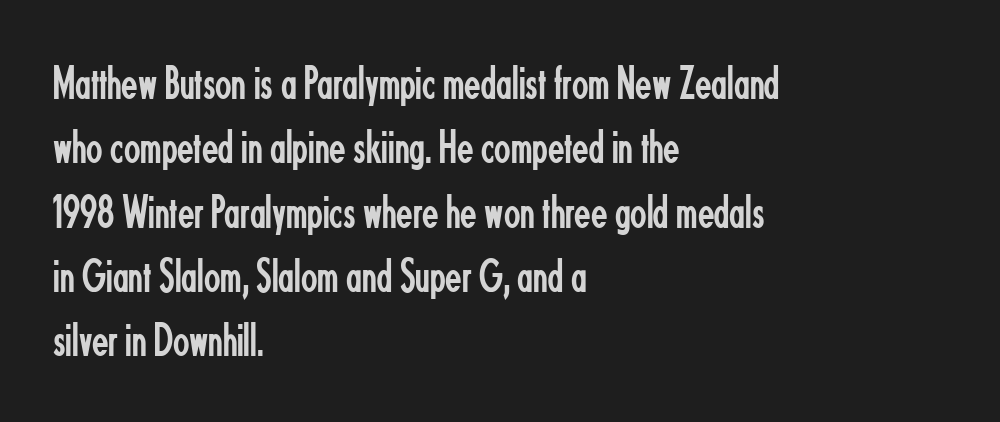
{"serif": "no", "italic": "no", "bold": "no", "weight": "regular", "width": "condensed", "stroke_contrast": "low", "x_height": "small", "monospaced": "no", "underline": "no", "align": "left", "line_spacing": "normal", "line_spacing_ratio": 1.34, "letter_spacing": "normal", "letter_spacing_em": 0.0, "glyph_px": 48}
